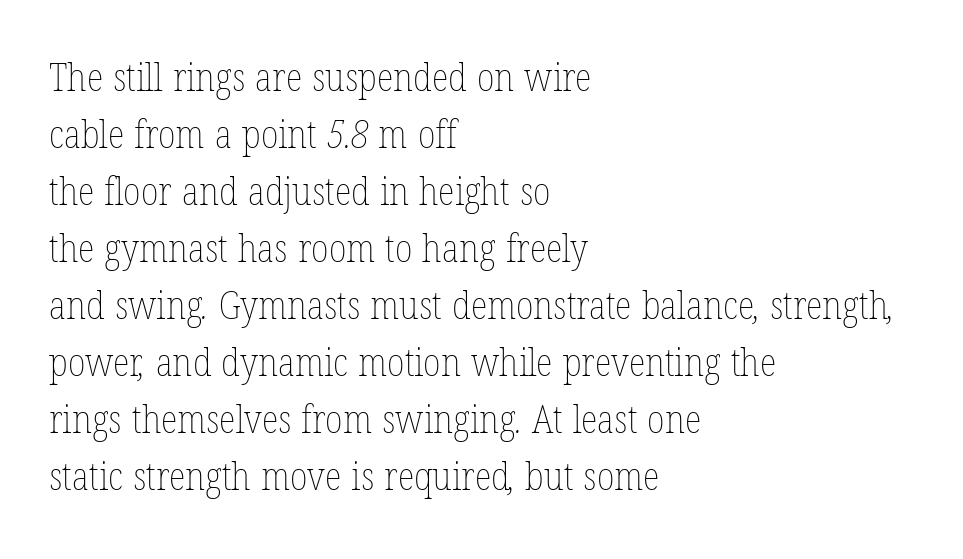
Q: Is the text bold? A: No.
Q: Is the text underlined? A: No.
Q: How is the paragraph aligned? A: Left-aligned.
Q: Is the spacing between letters normal or unusually wide? A: Normal.
Q: Is the spacing between lines tight, normal or loose? A: Normal.
Q: Width (condensed, normal, or wide)? A: Condensed.
Q: Stroke contrast? A: Low.
Q: x-height? A: Medium.
Q: Monospaced? A: No.
